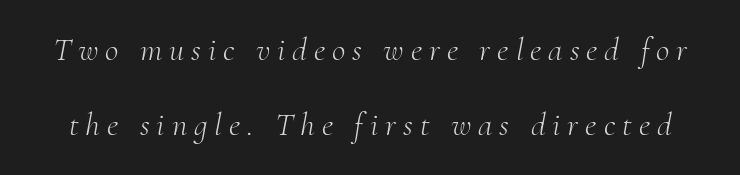
The type family on display is of the serif kind. Quick note: underline off. Varying glyph widths throughout — classic text-font behaviour. This reads as an unemphasized weight, regular at the heaviest. If you measured baseline to baseline, you'd find a long distance.
